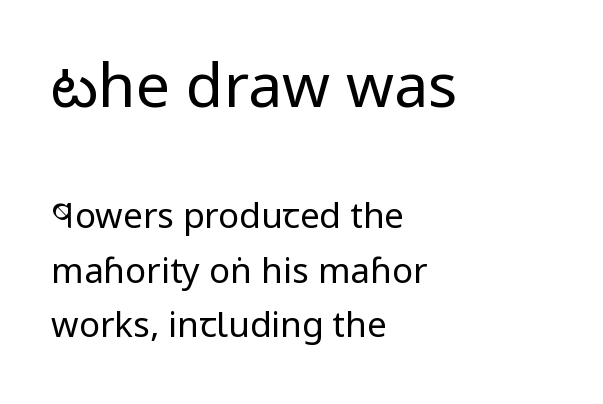
The image shows 61 px regular-weight, condensed sans-serif type, upright; set left-aligned, normal line spacing (1.56x), normal letter spacing, not underlined; the first (top) block is 1.74x larger; low stroke contrast and a large x-height.
